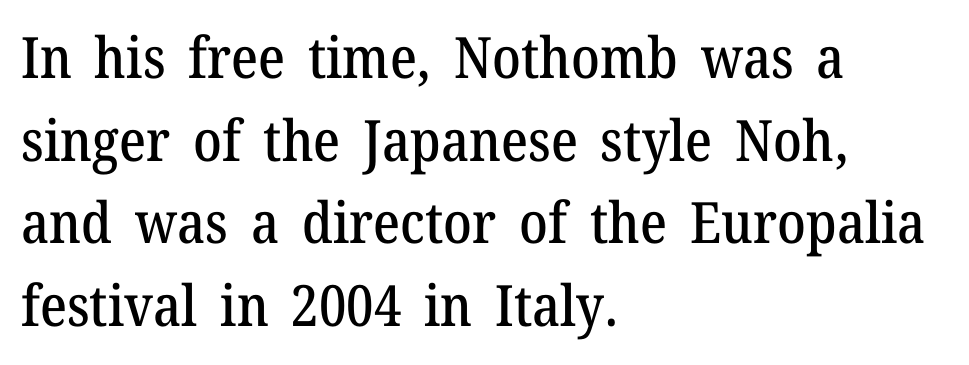
The image shows 57 px serif type, upright; set left-aligned, normal line spacing (1.45x), normal letter spacing, not underlined; medium stroke contrast and a medium x-height.
